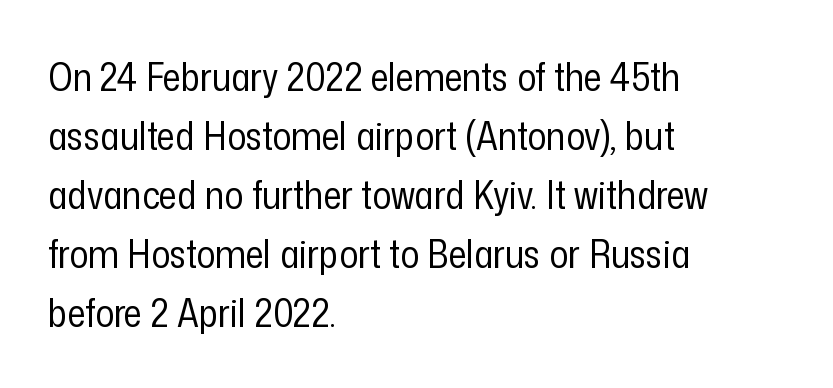
{"serif": "no", "italic": "no", "bold": "no", "weight": "regular", "width": "condensed", "stroke_contrast": "low", "x_height": "medium", "monospaced": "no", "underline": "no", "align": "left", "line_spacing": "normal", "line_spacing_ratio": 1.51, "letter_spacing": "normal", "letter_spacing_em": 0.0, "glyph_px": 39}
